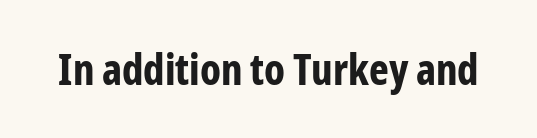
The image shows 42 px bold, condensed sans-serif type, upright; set normal letter spacing, not underlined; low stroke contrast and a medium x-height.
